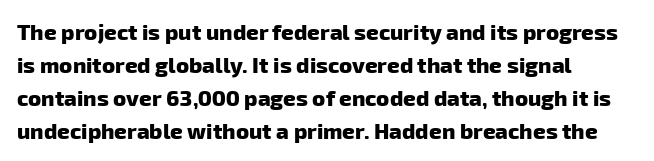
The image shows 22 px bold type; set left-aligned, normal line spacing (1.5x), normal letter spacing, not underlined.
